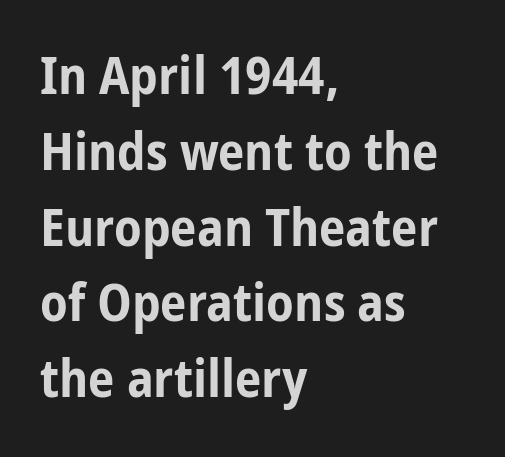
Q: Is the text bold? A: Yes.
Q: Is the text italic (slanted)? A: No, it is upright.
Q: Is the typeface a serif or a sans-serif typeface? A: Sans-serif.
Q: Is the text underlined? A: No.
Q: How is the paragraph aligned? A: Left-aligned.
Q: Is the spacing between letters normal or unusually wide? A: Normal.
Q: Is the spacing between lines tight, normal or loose? A: Normal.
Q: Width (condensed, normal, or wide)? A: Condensed.
Q: Stroke contrast? A: Low.
Q: x-height? A: Medium.
Q: Monospaced? A: No.
